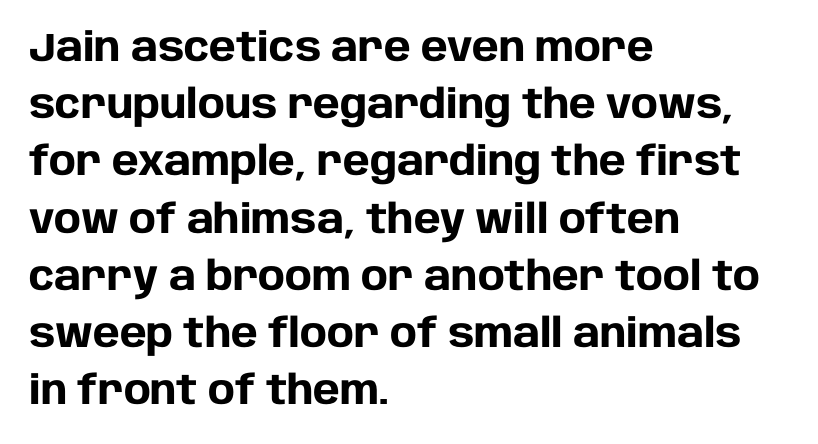
Q: Is the text bold? A: Yes.
Q: Is the text italic (slanted)? A: No, it is upright.
Q: Is the typeface a serif or a sans-serif typeface? A: Sans-serif.
Q: Is the text underlined? A: No.
Q: How is the paragraph aligned? A: Left-aligned.
Q: Is the spacing between letters normal or unusually wide? A: Normal.
Q: Is the spacing between lines tight, normal or loose? A: Normal.
Q: Width (condensed, normal, or wide)? A: Normal.
Q: Stroke contrast? A: Low.
Q: x-height? A: Large.
Q: Monospaced? A: No.
